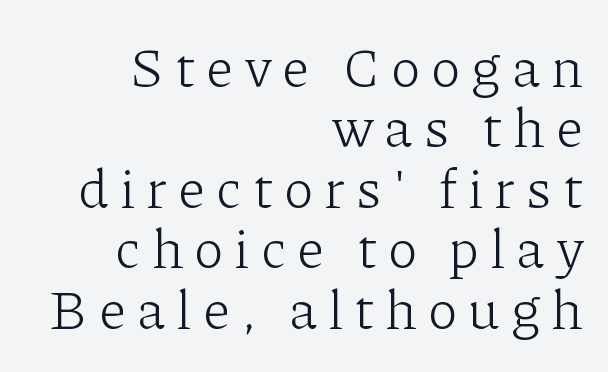
{"serif": "yes", "italic": "no", "bold": "no", "weight": "light", "width": "normal", "stroke_contrast": "low", "x_height": "medium", "monospaced": "no", "underline": "no", "align": "right", "line_spacing": "tight", "line_spacing_ratio": 1.1, "letter_spacing": "wide", "letter_spacing_em": 0.2, "glyph_px": 55}
